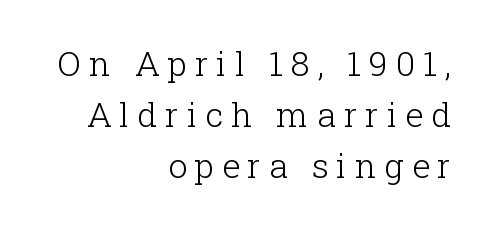
These lines are rendered in a variable-pitch font. The tracking jumps out immediately: characters are airy and widely separated. Each letter's strokes conclude with small projecting serifs. The lettering holds an erect, upright posture throughout. Honestly, there is no underline to notice here at all.
